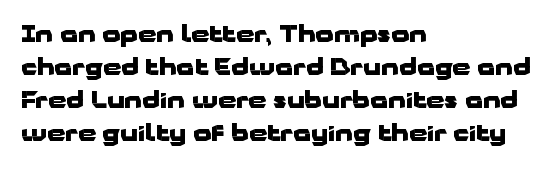
The image shows 23 px bold type, upright; set left-aligned, normal line spacing (1.43x), normal letter spacing, not underlined.
